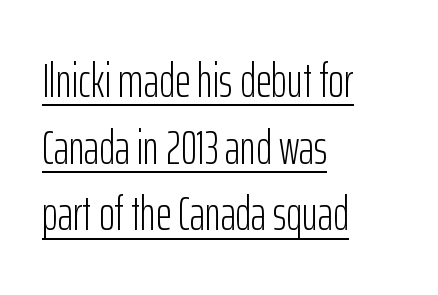
Horizontal alignment here is leftward, the default for most running prose. The string is rendered with underlining switched on. The passage shown is typed in a proportional face where columns would drift. Counters stay open thanks to moderate or lighter strokes.
